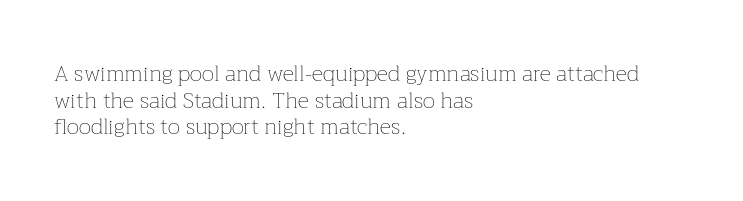
Q: Is the text bold? A: No.
Q: Is the text italic (slanted)? A: No, it is upright.
Q: Is the text underlined? A: No.
Q: How is the paragraph aligned? A: Left-aligned.
Q: Is the spacing between letters normal or unusually wide? A: Normal.
